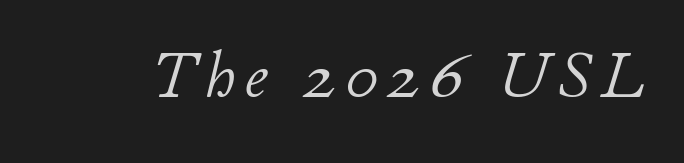
The image shows 65 px light type, italic (leaning right); set not underlined; low stroke contrast and a small x-height.
